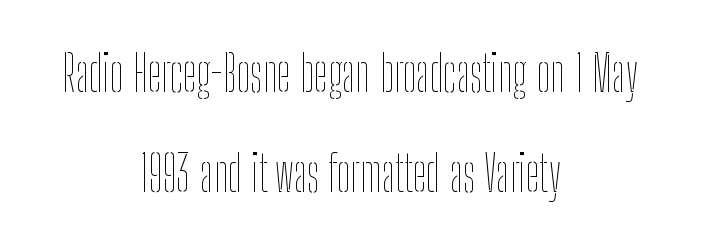
Q: Is the text bold? A: No.
Q: Is the text italic (slanted)? A: No, it is upright.
Q: Is the text underlined? A: No.
Q: How is the paragraph aligned? A: Centered.
Q: Is the spacing between letters normal or unusually wide? A: Normal.
Q: Is the spacing between lines tight, normal or loose? A: Loose.
Q: Width (condensed, normal, or wide)? A: Condensed.
Q: Stroke contrast? A: Low.
Q: x-height? A: Medium.
Q: Monospaced? A: No.
